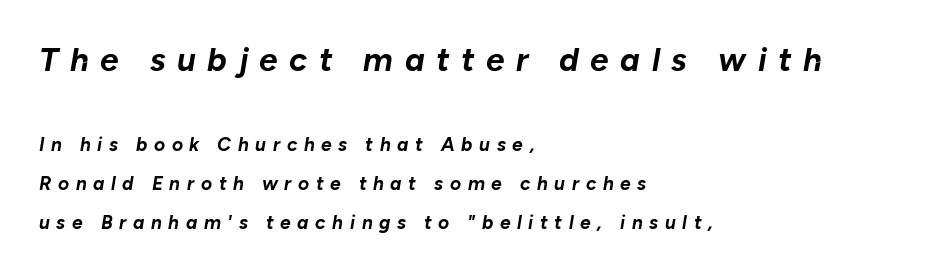
The image shows 33 px bold type, italic (leaning right); set left-aligned, loose line spacing (2.03x), unusually wide letter spacing (+0.35 em), not underlined; the first (top) block is 1.74x larger; low stroke contrast and a medium x-height.
